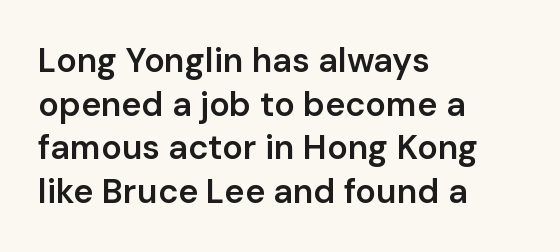
{"serif": "no", "italic": "no", "bold": "semi", "weight": "semibold", "width": "normal", "stroke_contrast": "low", "x_height": "medium", "monospaced": "no", "underline": "no", "align": "left", "line_spacing": "normal", "line_spacing_ratio": 1.28, "letter_spacing": "normal", "letter_spacing_em": 0.0, "glyph_px": 34}
